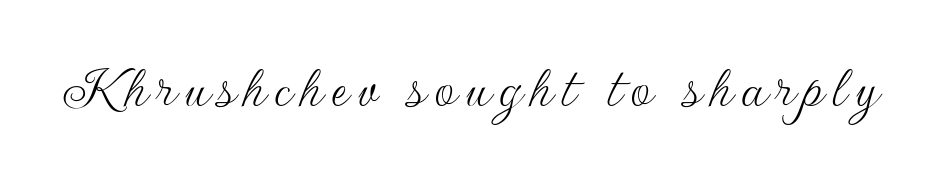
The image shows 64 px thin sans-serif type; set not underlined; low stroke contrast and a small x-height.
